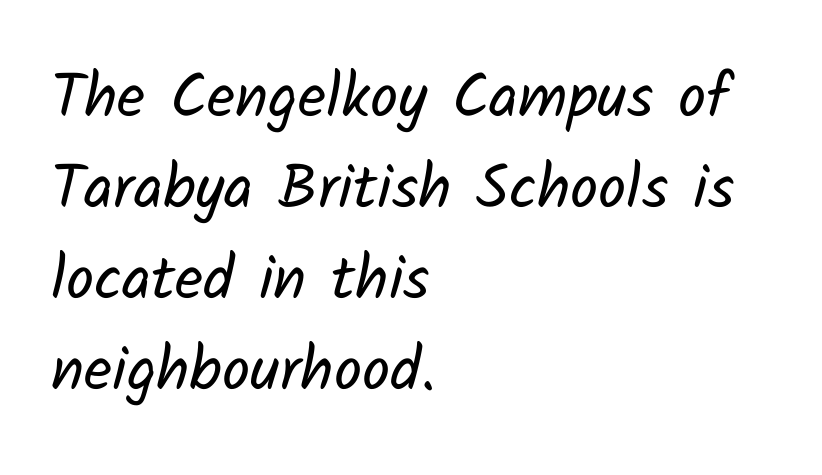
Is this a fixed-width face? No — the glyphs have proportional, varying widths. This rendering employs a face without finishing strokes, i.e., a sans-serif. A student would call this left alignment; a typographer would say flush left, rag right. Here the glyphs are tracked normally, forming tight word shapes.
